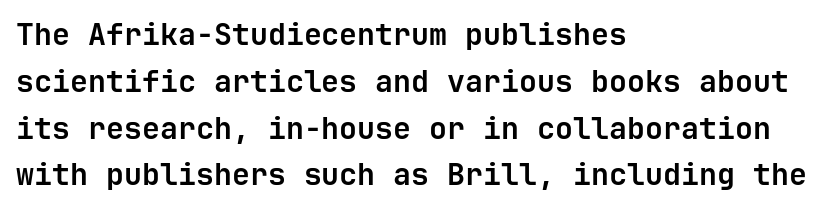
Q: Is the text bold? A: Yes.
Q: Is the text italic (slanted)? A: No, it is upright.
Q: Is the typeface a serif or a sans-serif typeface? A: Sans-serif.
Q: Is the text underlined? A: No.
Q: How is the paragraph aligned? A: Left-aligned.
Q: Is the spacing between letters normal or unusually wide? A: Normal.
Q: Is the spacing between lines tight, normal or loose? A: Normal.
Q: Width (condensed, normal, or wide)? A: Normal.
Q: Stroke contrast? A: Low.
Q: x-height? A: Medium.
